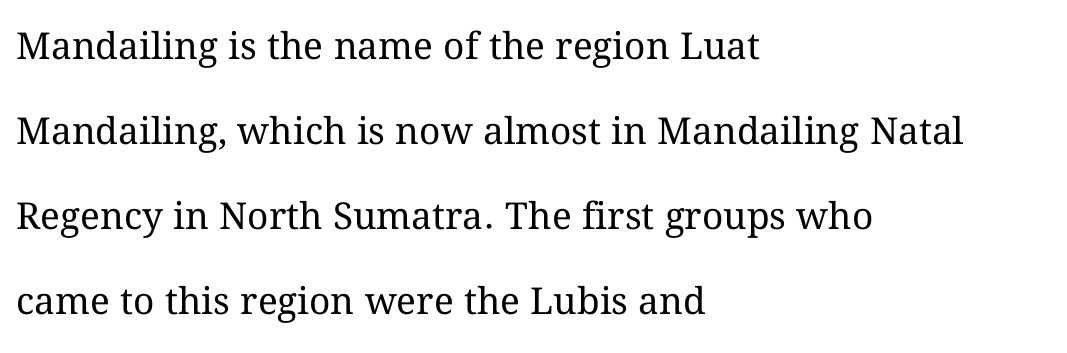
The letters sit at their default tracking, neither squeezed nor spread. Ink coverage per letter is moderate at most. Is this a fixed-width face? No — the glyphs have proportional, varying widths. Nope, not italic — everything's standing straight. What's the leading like? Stretched, with rows far apart.
